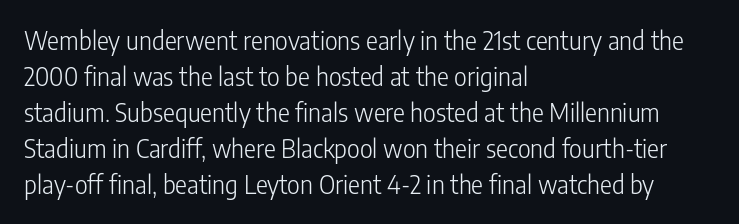
The rendering anchors every line to the left-hand side. Words appear dense and cohesive because spacing is normal. Does the leading feel generous? No, just average. A quiet, ordinary-to-light weight characterises the typeface.
